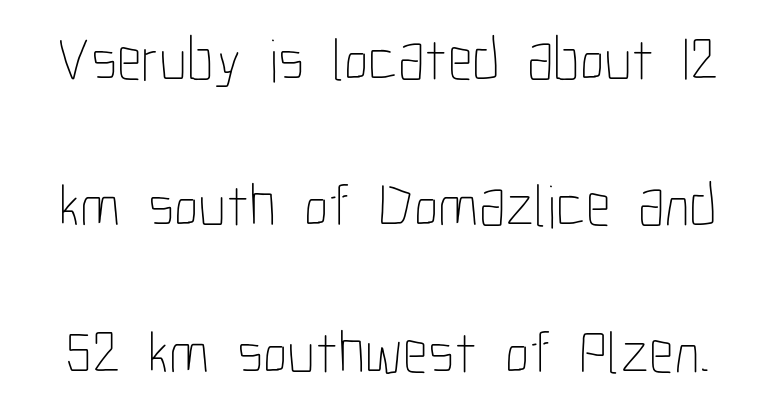
If you measured baseline to baseline, you'd find a long distance. Is the letter spacing exaggerated? No — it looks like the ordinary default. Ascenders rise straight up at ninety degrees. A typesetter would call this proportional, since set widths differ per character. The passage shown is not bold in any degree.
